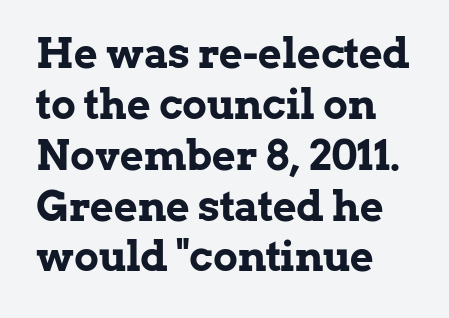
Q: Is the text bold? A: Yes.
Q: Is the text italic (slanted)? A: No, it is upright.
Q: Is the typeface a serif or a sans-serif typeface? A: Serif.
Q: Is the text underlined? A: No.
Q: How is the paragraph aligned? A: Left-aligned.
Q: Is the spacing between letters normal or unusually wide? A: Normal.
Q: Width (condensed, normal, or wide)? A: Normal.
Q: Stroke contrast? A: Low.
Q: x-height? A: Medium.
Q: Monospaced? A: No.
